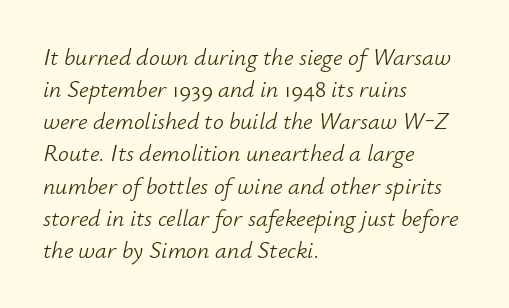
The image shows 24 px text type, italic (leaning right); set left-aligned, normal line spacing (1.34x), normal letter spacing, not underlined.
